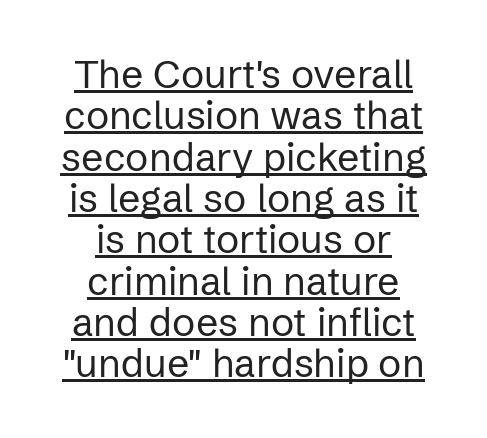
The image shows 39 px regular-weight sans-serif type, upright; set centered, tight line spacing (1.06x), normal letter spacing, underlined; low stroke contrast and a medium x-height.
